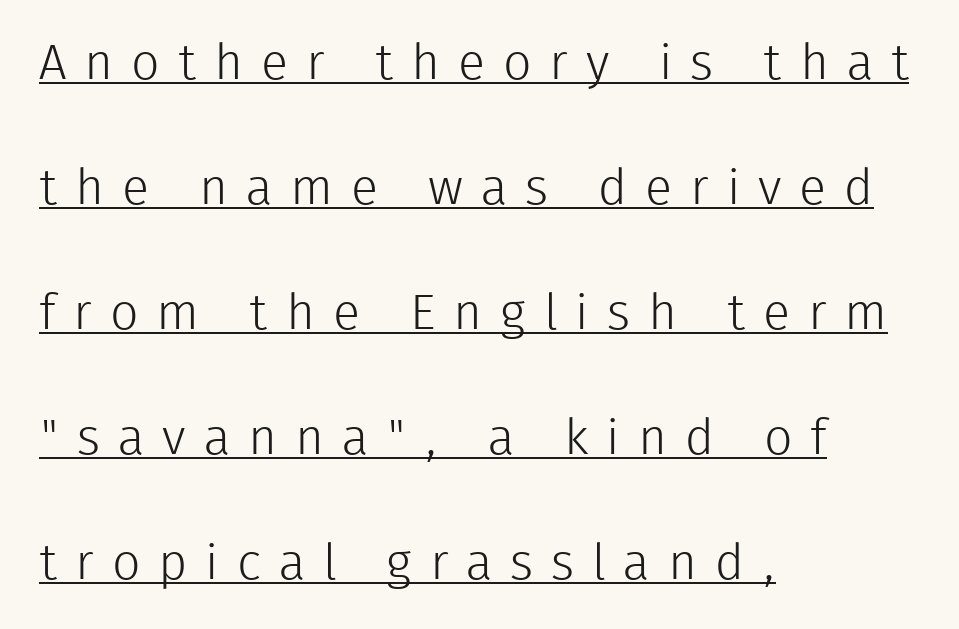
{"serif": "no", "italic": "no", "bold": "no", "weight": "light", "width": "normal", "stroke_contrast": "low", "x_height": "medium", "monospaced": "no", "underline": "yes", "align": "left", "line_spacing": "loose", "line_spacing_ratio": 2.5, "letter_spacing": "wide", "letter_spacing_em": 0.36, "glyph_px": 50}
